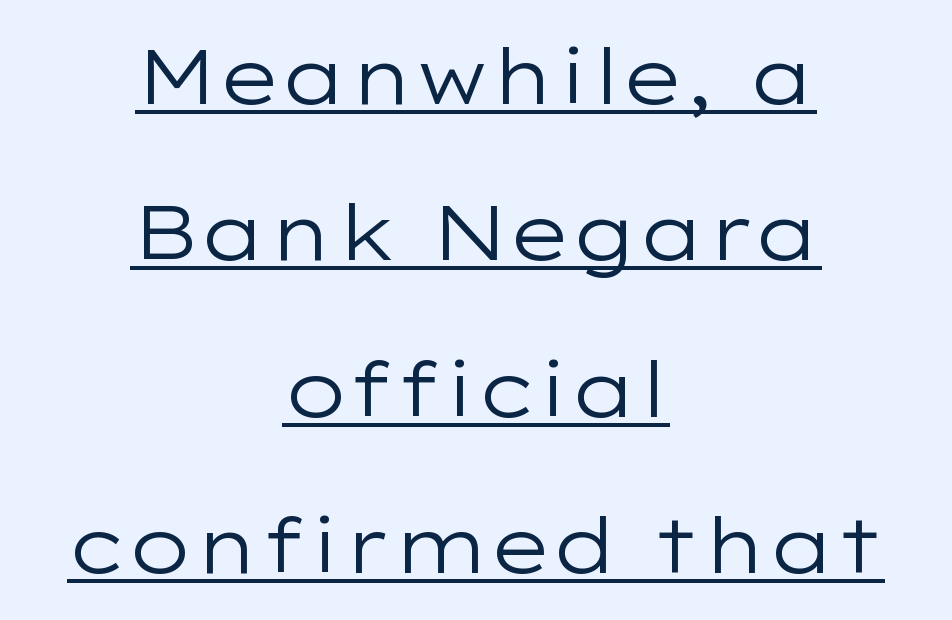
The image shows 77 px regular-weight, wide sans-serif type, upright; set centered, loose line spacing (2.03x), normal letter spacing, underlined; low stroke contrast and a medium x-height.
